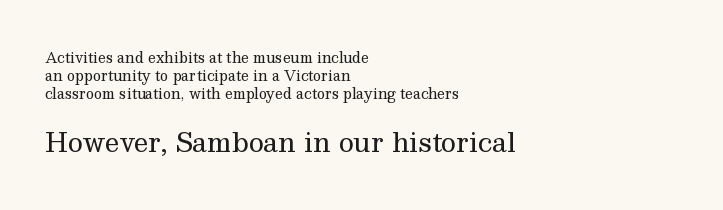
Q: Is the text bold? A: No.
Q: Is the text italic (slanted)? A: No, it is upright.
Q: Is the text underlined? A: No.
Q: How is the paragraph aligned? A: Left-aligned.
Q: Is the spacing between letters normal or unusually wide? A: Normal.
Q: Is the spacing between lines tight, normal or loose? A: Normal.
Q: Which block of text is set in a larger size, the first (top) or the second (bottom)? A: The second (bottom) one.
